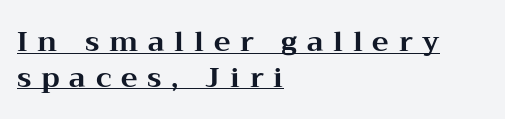
{"serif": "yes", "italic": "no", "bold": "yes", "weight": "bold", "width": "wide", "stroke_contrast": "medium", "x_height": "medium", "monospaced": "no", "underline": "yes", "align": "left", "line_spacing": "normal", "line_spacing_ratio": 1.28, "letter_spacing": "wide", "letter_spacing_em": 0.35, "glyph_px": 28}
